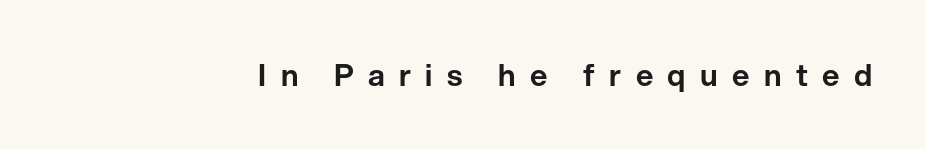
{"serif": "no", "italic": "no", "width": "normal", "stroke_contrast": "low", "x_height": "medium", "monospaced": "no", "underline": "no", "align": "right", "letter_spacing": "wide", "letter_spacing_em": 0.48, "glyph_px": 30}
